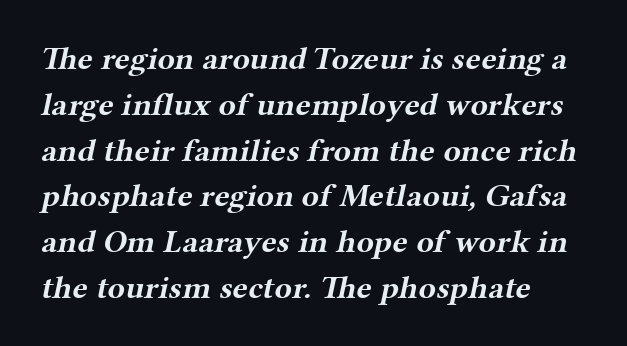
The image shows 32 px bold, wide serif type; set left-aligned, normal line spacing (1.43x), normal letter spacing, not underlined; medium stroke contrast and a medium x-height.
